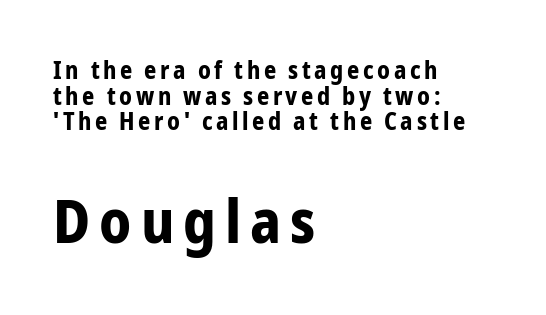
{"serif": "no", "italic": "no", "bold": "yes", "weight": "bold", "width": "condensed", "stroke_contrast": "low", "x_height": "medium", "monospaced": "no", "underline": "no", "align": "left", "line_spacing": "tight", "line_spacing_ratio": 1.07, "larger_block": "second", "size_ratio": 2.5, "glyph_px": 60}
